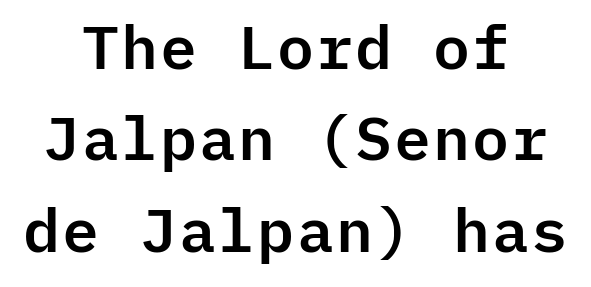
The line-height multiplier appears to be the usual default. Is the letter spacing exaggerated? No — it looks like the ordinary default. Descenders hang freely into open space. Does the copy run flush right? No — it is centered line by line.
